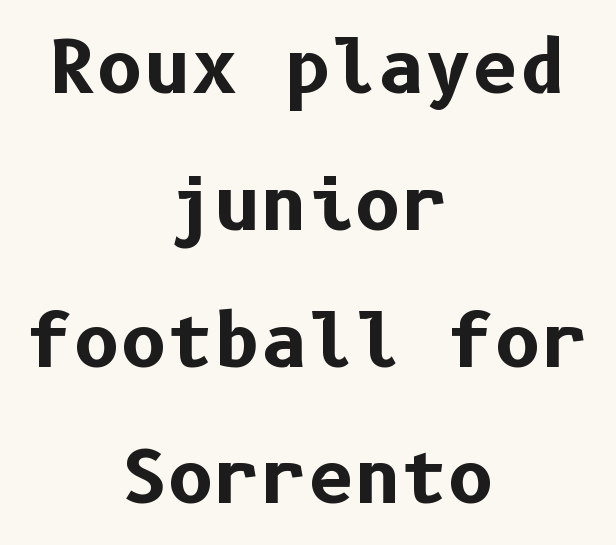
The image shows 72 px bold sans-serif type, upright; set centered, loose line spacing (1.9x), normal letter spacing, not underlined; low stroke contrast and a medium x-height.
